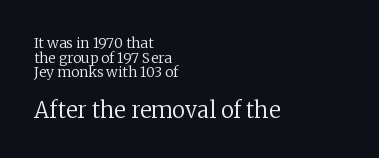
{"italic": "no", "bold": "no", "underline": "no", "align": "left", "line_spacing": "tight", "line_spacing_ratio": 1.05, "letter_spacing": "normal", "letter_spacing_em": 0.0, "larger_block": "second", "size_ratio": 1.57, "glyph_px": 22}
